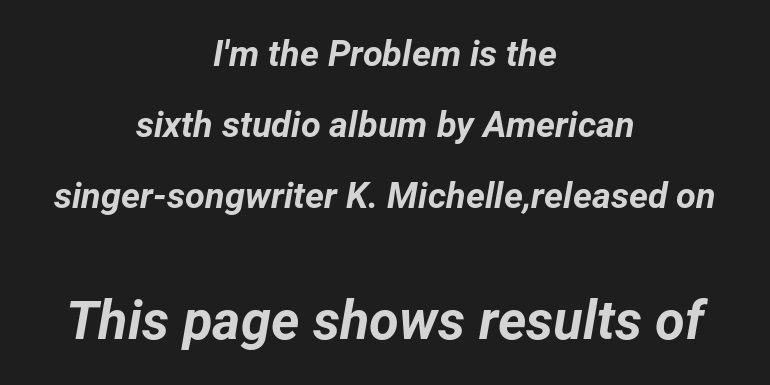
Q: Is the text bold? A: Yes.
Q: Is the text italic (slanted)? A: Yes, it leans right by about 12 degrees.
Q: Is the text underlined? A: No.
Q: How is the paragraph aligned? A: Centered.
Q: Is the spacing between letters normal or unusually wide? A: Normal.
Q: Is the spacing between lines tight, normal or loose? A: Loose.
Q: Which block of text is set in a larger size, the first (top) or the second (bottom)? A: The second (bottom) one.
Q: Width (condensed, normal, or wide)? A: Normal.
Q: Stroke contrast? A: Low.
Q: x-height? A: Medium.
Q: Monospaced? A: No.
